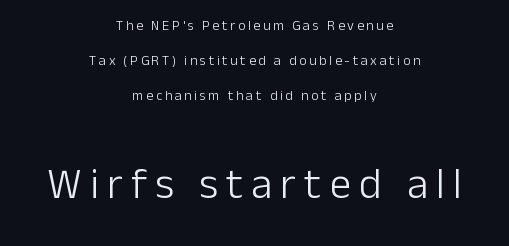
The image shows 43 px light sans-serif type, upright; set centered, loose line spacing (2.5x), not underlined; the second (bottom) block is 3.07x larger; low stroke contrast and a medium x-height.
